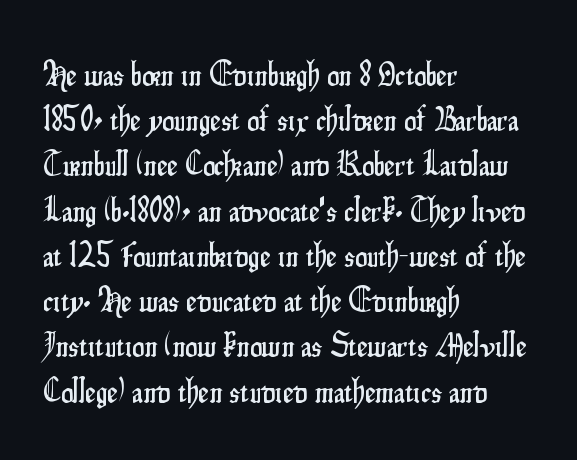
{"serif": "no", "italic": "no", "width": "condensed", "stroke_contrast": "low", "x_height": "small", "monospaced": "no", "underline": "no", "align": "left", "line_spacing": "normal", "line_spacing_ratio": 1.33, "letter_spacing": "normal", "letter_spacing_em": 0.0, "glyph_px": 34}
